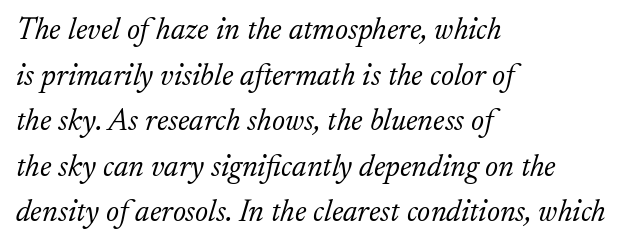
The image shows 31 px light serif type, italic (leaning right); set left-aligned, normal line spacing (1.47x), normal letter spacing, not underlined; low stroke contrast and a small x-height.
